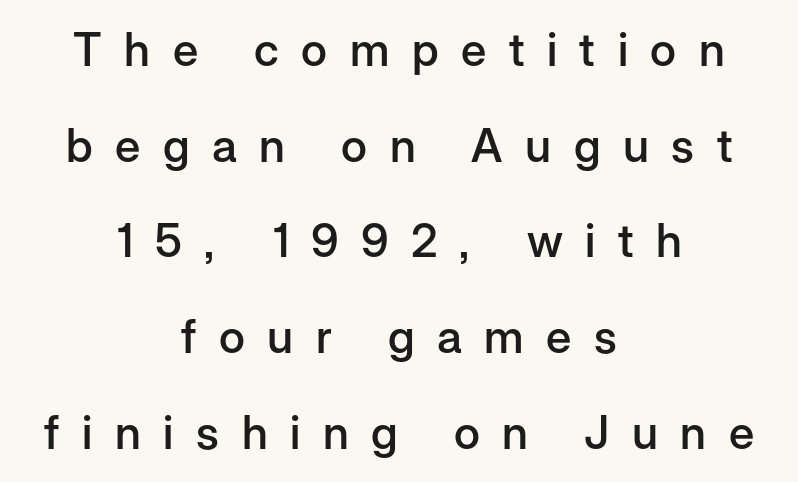
The image shows 46 px semibold sans-serif type, upright; set centered, loose line spacing (2.08x), unusually wide letter spacing (+0.49 em), not underlined; low stroke contrast and a medium x-height.
